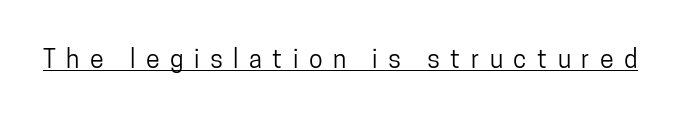
Short note: letters widely spaced. Decoration check: the copy is underlined. Designer's note — italics off, roman on.
